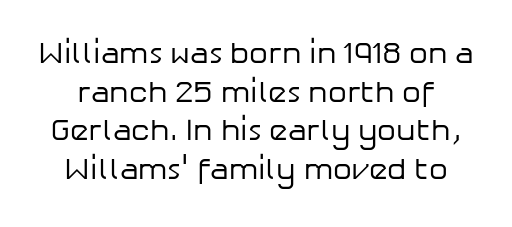
The zone under the glyphs is completely vacant. The rendering keeps characters at their native spacing. Line spacing here is normal. The letters advance in unequal steps, a hallmark of proportional type.
